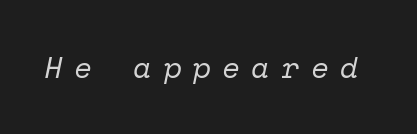
{"serif": "yes", "italic": "yes", "lean": "right", "slant_degrees": 12, "bold": "no", "weight": "regular", "width": "normal", "stroke_contrast": "low", "x_height": "medium", "monospaced": "yes", "underline": "no", "letter_spacing": "wide", "letter_spacing_em": 0.41, "glyph_px": 29}
